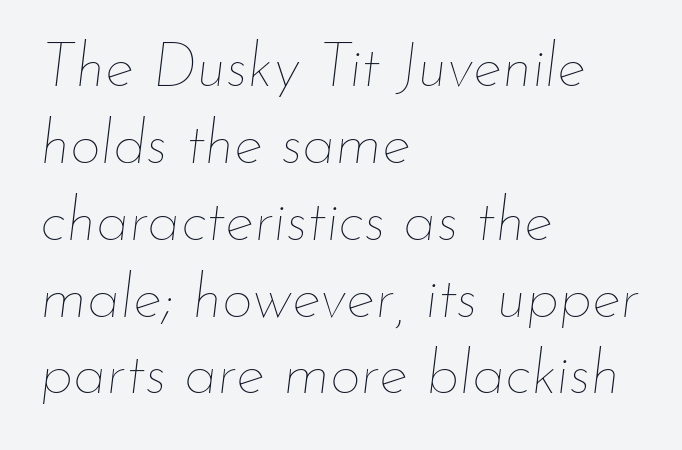
{"italic": "yes", "lean": "right", "slant_degrees": 7, "bold": "no", "weight": "thin", "width": "normal", "stroke_contrast": "low", "x_height": "small", "monospaced": "no", "underline": "no", "align": "left", "line_spacing": "normal", "line_spacing_ratio": 1.26, "letter_spacing": "normal", "letter_spacing_em": 0.0, "glyph_px": 61}
